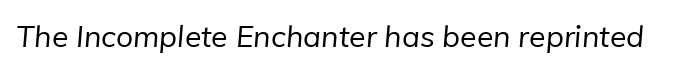
{"serif": "no", "bold": "no", "weight": "regular", "width": "normal", "stroke_contrast": "low", "x_height": "medium", "monospaced": "no", "underline": "no", "letter_spacing": "normal", "letter_spacing_em": 0.0, "glyph_px": 30}
